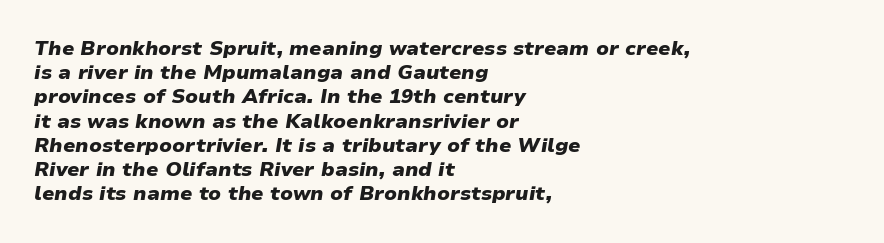
The letterforms sit shoulder to shoulder at normal distance. Plain, unruled lines of type. A full-strength bold gives these letters their thick strokes. Layout note: lines flush left. Observe the lean: these are italic letterforms.
